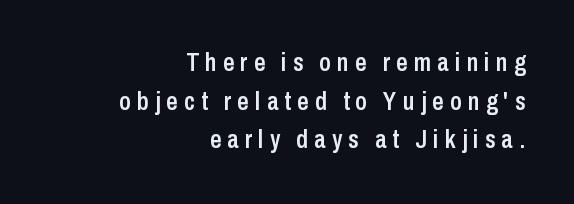
Q: Is the text bold? A: Semi-bold.
Q: Is the text italic (slanted)? A: No, it is upright.
Q: Is the text underlined? A: No.
Q: How is the paragraph aligned? A: Right-aligned.
Q: Is the spacing between letters normal or unusually wide? A: Unusually wide.
Q: Is the spacing between lines tight, normal or loose? A: Normal.
